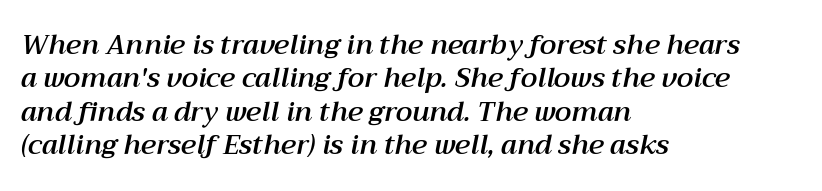
Does the copy run flush right? No — it runs flush left. Each row of text sits above clean, open space. A typesetter would call this zero additional tracking. Slanted lettering throughout.
